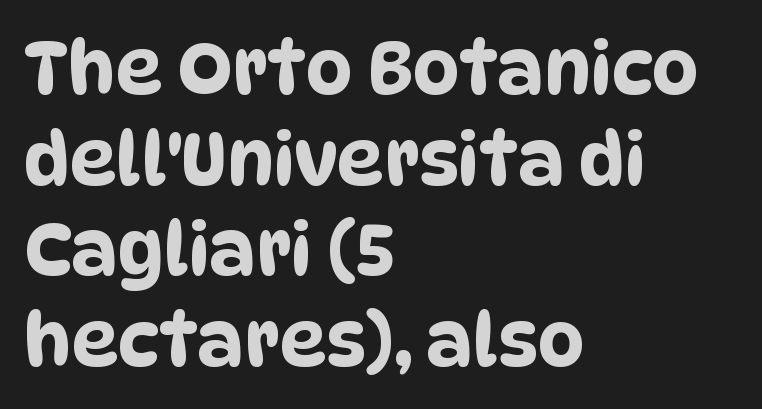
The image shows 73 px condensed sans-serif type; set left-aligned, line spacing 1.24x, normal letter spacing, not underlined; low stroke contrast and a large x-height.
